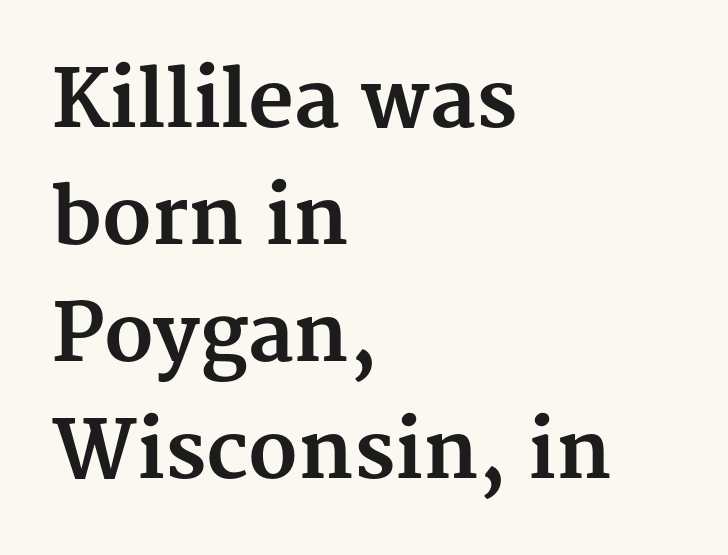
Is this a sans? No — the strokes have serifs. Do the characters align in a grid? No, the font is proportional. The strip under each line holds only bare page. These words are printed bold, with thick strokes throughout.
